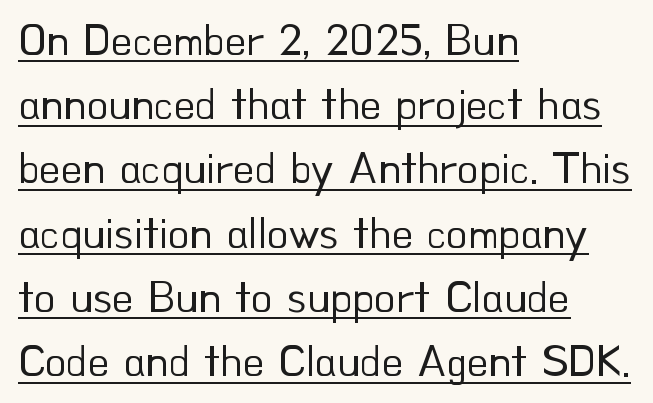
Q: Is the text bold? A: No.
Q: Is the text italic (slanted)? A: No, it is upright.
Q: Is the typeface a serif or a sans-serif typeface? A: Sans-serif.
Q: Is the text underlined? A: Yes.
Q: How is the paragraph aligned? A: Left-aligned.
Q: Is the spacing between letters normal or unusually wide? A: Normal.
Q: Is the spacing between lines tight, normal or loose? A: Normal.
Q: Width (condensed, normal, or wide)? A: Normal.
Q: Stroke contrast? A: Low.
Q: x-height? A: Small.
Q: Monospaced? A: No.
